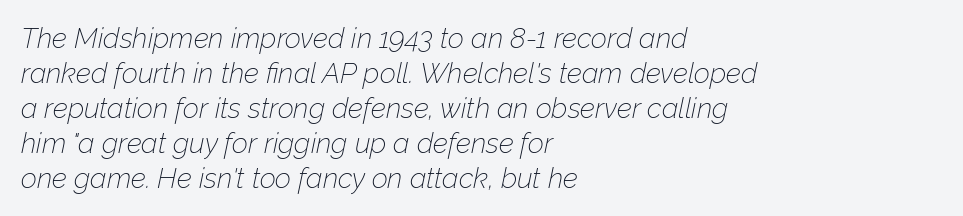
Q: Is the text bold? A: No.
Q: Is the text italic (slanted)? A: Yes, it leans right by about 12 degrees.
Q: Is the text underlined? A: No.
Q: How is the paragraph aligned? A: Left-aligned.
Q: Is the spacing between letters normal or unusually wide? A: Normal.
Q: Is the spacing between lines tight, normal or loose? A: Normal.
Q: Width (condensed, normal, or wide)? A: Normal.
Q: Stroke contrast? A: Low.
Q: x-height? A: Medium.
Q: Monospaced? A: No.
